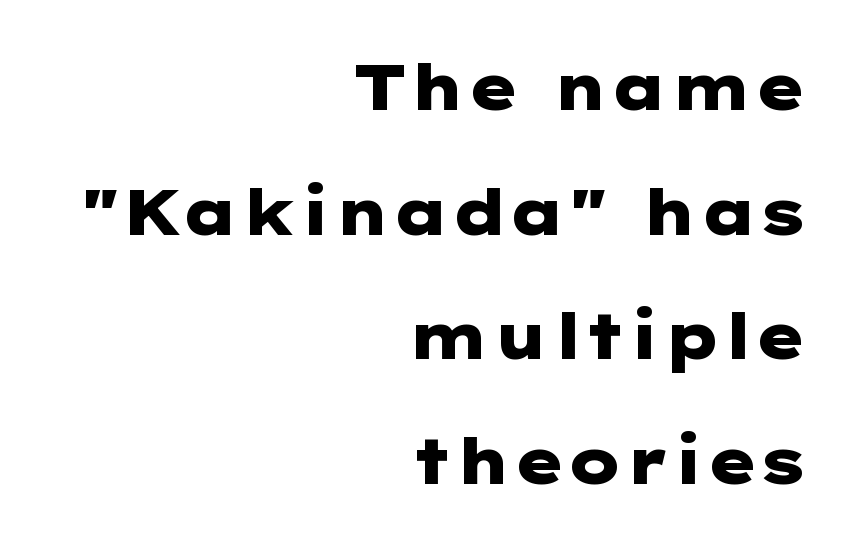
{"serif": "no", "italic": "no", "bold": "yes", "weight": "heavy", "width": "wide", "stroke_contrast": "low", "x_height": "medium", "underline": "no", "align": "right", "line_spacing": "loose", "line_spacing_ratio": 1.98, "letter_spacing": "normal", "letter_spacing_em": 0.0, "glyph_px": 63}
